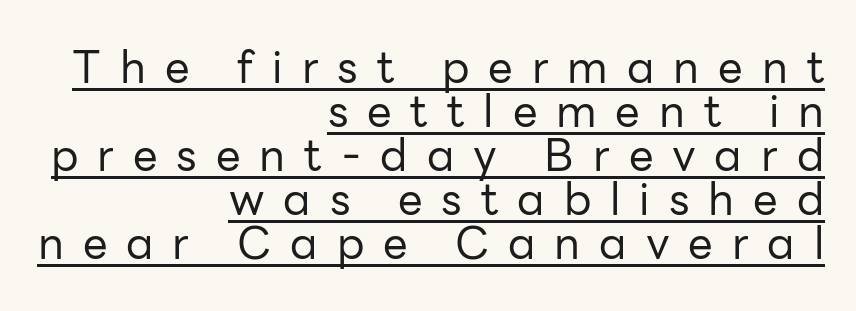
The image shows 44 px regular-weight sans-serif type, upright; set right-aligned, tight line spacing (1.0x), unusually wide letter spacing (+0.43 em), underlined; low stroke contrast and a medium x-height.
